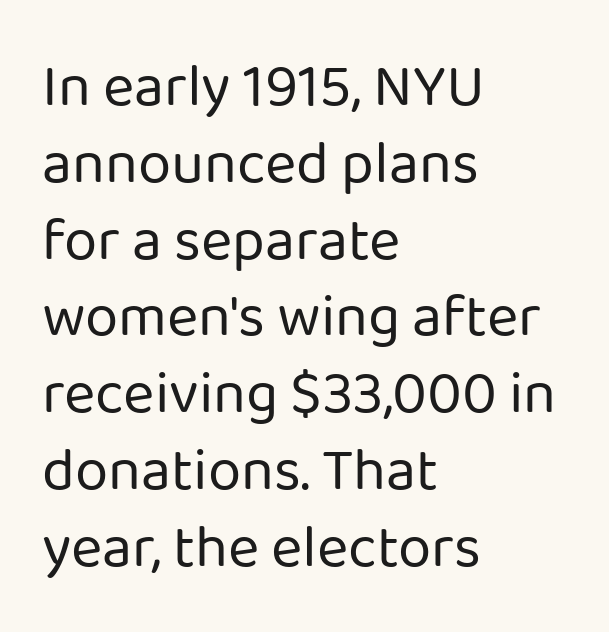
Posture: vertical. Plain, unruled lines of type. Varying glyph widths throughout — classic text-font behaviour. Bold? No — there's no thickening of the strokes. Notice how the passage keeps a crisp vertical edge on the left only. The characters display no serif detailing; their extremities are plain.
